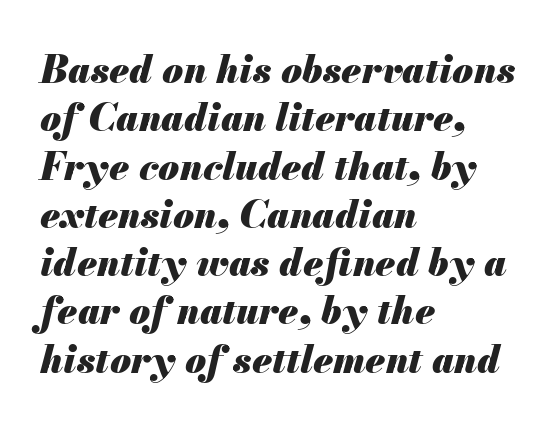
Heft: maximum for text — a bold. The string is rendered with underlining switched off. What's the leading like? Ordinary, nothing unusual. Designer's note — italics engaged. You could not count columns in this text — the font is proportionally spaced. Caption: multi-line text, flush left, ragged right.
